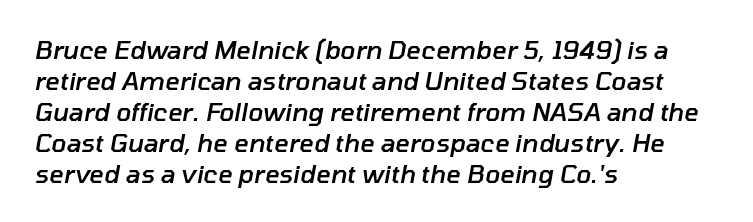
{"italic": "yes", "lean": "right", "slant_degrees": 10, "bold": "semi", "underline": "no", "align": "left", "line_spacing_ratio": 1.24, "letter_spacing": "normal", "letter_spacing_em": 0.0, "glyph_px": 25}
